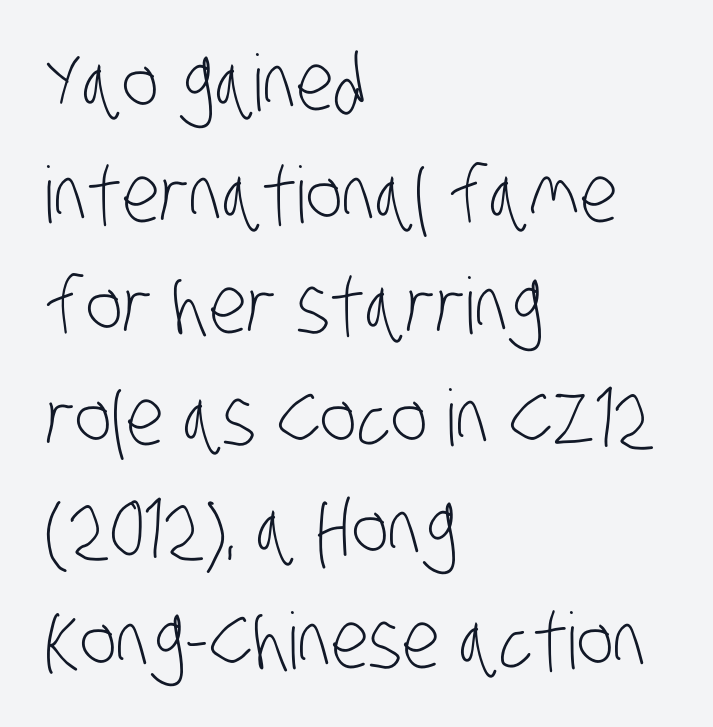
Q: Is the text bold? A: No.
Q: Is the typeface a serif or a sans-serif typeface? A: Sans-serif.
Q: Is the text underlined? A: No.
Q: How is the paragraph aligned? A: Left-aligned.
Q: Is the spacing between letters normal or unusually wide? A: Normal.
Q: Is the spacing between lines tight, normal or loose? A: Normal.
Q: Width (condensed, normal, or wide)? A: Condensed.
Q: Stroke contrast? A: Low.
Q: x-height? A: Large.
Q: Monospaced? A: No.
